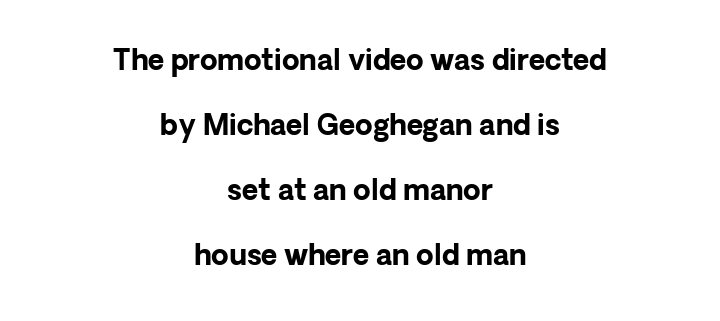
The image shows 28 px bold sans-serif type, upright; set centered, loose line spacing (2.32x), normal letter spacing, not underlined; low stroke contrast and a medium x-height.
